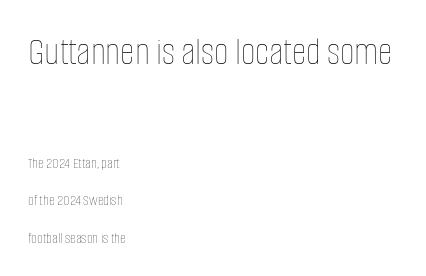
The image shows 40 px thin, condensed type, upright; set left-aligned, loose line spacing (2.33x), normal letter spacing, not underlined; the first (top) block is 2.5x larger; low stroke contrast and a large x-height.
